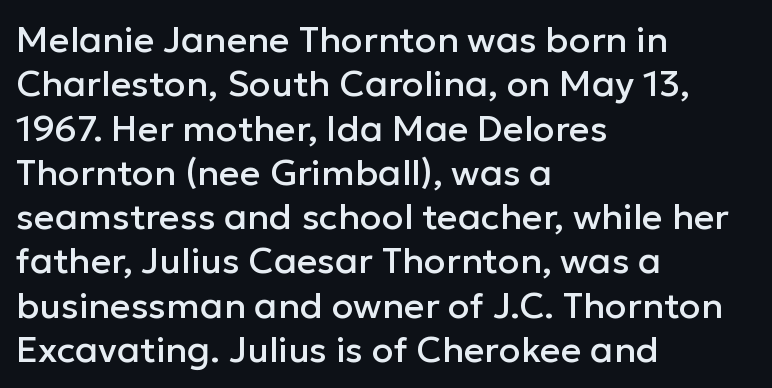
Q: Is the text italic (slanted)? A: No, it is upright.
Q: Is the typeface a serif or a sans-serif typeface? A: Sans-serif.
Q: Is the text underlined? A: No.
Q: How is the paragraph aligned? A: Left-aligned.
Q: Is the spacing between letters normal or unusually wide? A: Normal.
Q: Width (condensed, normal, or wide)? A: Normal.
Q: Stroke contrast? A: Low.
Q: x-height? A: Medium.
Q: Monospaced? A: No.
